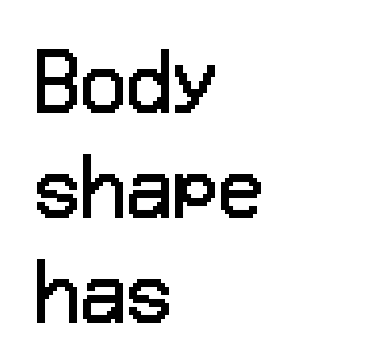
It's the straight-up-and-down kind of type. The space beneath each line is pristine and unruled. Unlike a traditional serif, this face leaves its strokes unadorned. Each new line begins a customary step beneath the previous one.
